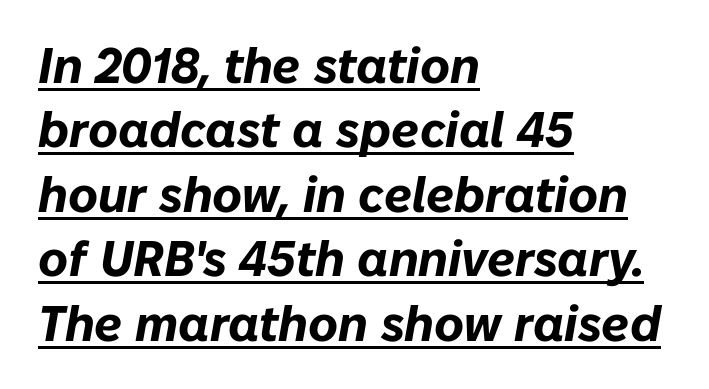
{"italic": "yes", "lean": "right", "slant_degrees": 10, "bold": "yes", "weight": "bold", "width": "normal", "stroke_contrast": "low", "x_height": "medium", "monospaced": "no", "underline": "yes", "align": "left", "line_spacing": "normal", "line_spacing_ratio": 1.29, "letter_spacing": "normal", "letter_spacing_em": 0.0, "glyph_px": 50}
